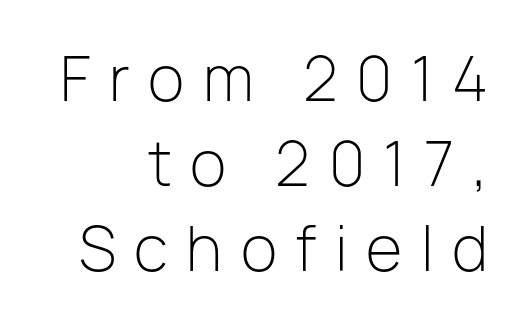
{"serif": "no", "italic": "no", "bold": "no", "weight": "light", "width": "normal", "stroke_contrast": "low", "x_height": "medium", "monospaced": "no", "underline": "no", "align": "right", "line_spacing": "normal", "line_spacing_ratio": 1.42, "letter_spacing": "wide", "letter_spacing_em": 0.31, "glyph_px": 60}
